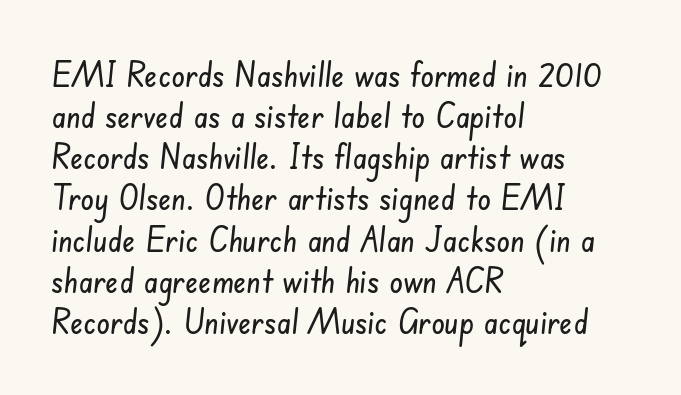
The lines are quadded left. Each word holds together tightly as a unit, with standard inter-letter gaps. The zone under the glyphs is completely vacant. Does the type have serifs? No, each stem ends abruptly.
